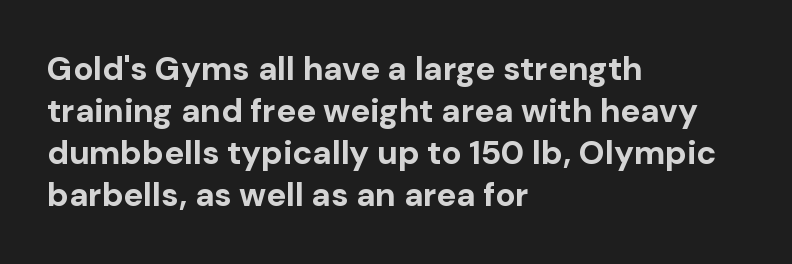
Q: Is the text bold? A: Yes.
Q: Is the text italic (slanted)? A: No, it is upright.
Q: Is the typeface a serif or a sans-serif typeface? A: Sans-serif.
Q: Is the text underlined? A: No.
Q: How is the paragraph aligned? A: Left-aligned.
Q: Is the spacing between letters normal or unusually wide? A: Normal.
Q: Is the spacing between lines tight, normal or loose? A: Normal.
Q: Width (condensed, normal, or wide)? A: Normal.
Q: Stroke contrast? A: Low.
Q: x-height? A: Medium.
Q: Monospaced? A: No.
